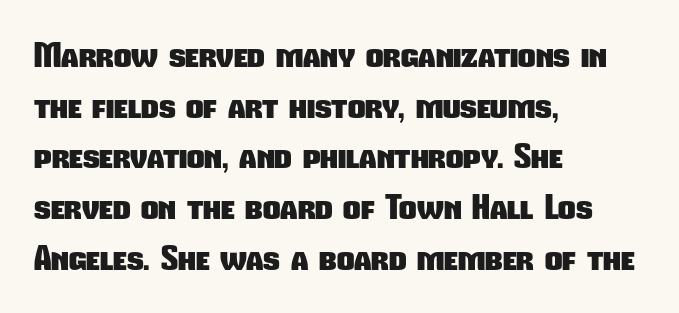
Reading down the block, your eye returns to a fixed left position each line. Looks like regular typesetting: each glyph gets only the width it needs. These lines carry a lot of weight — the face is fully bold. The rendering uses a moderate line-height, typical for paragraphs. The strip under each line holds only bare page.
